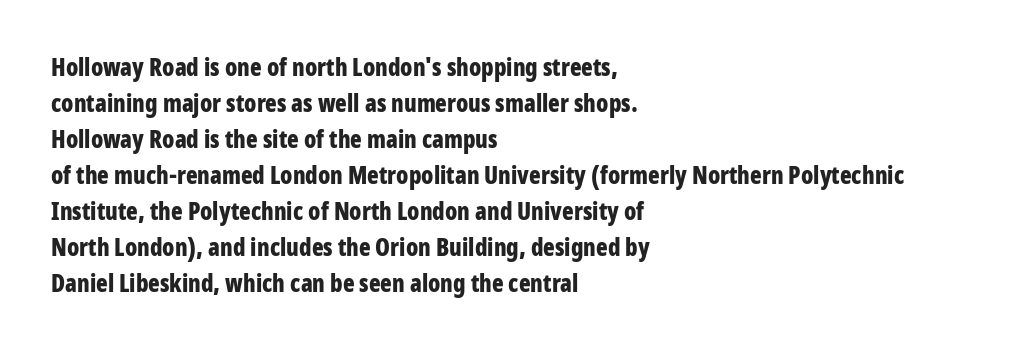
Q: Is the text bold? A: Yes.
Q: Is the text italic (slanted)? A: No, it is upright.
Q: Is the text underlined? A: No.
Q: How is the paragraph aligned? A: Left-aligned.
Q: Is the spacing between letters normal or unusually wide? A: Normal.
Q: Is the spacing between lines tight, normal or loose? A: Normal.
